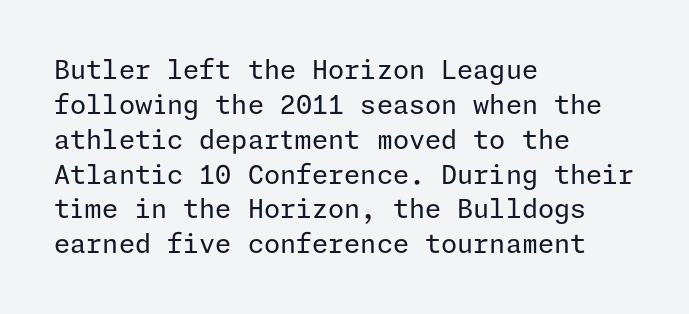
The strip under each line holds only bare page. Short note: letters normally spaced. The axis of the letterforms is exactly vertical. Line spacing here is normal. The rendering anchors every line to the left-hand side.
